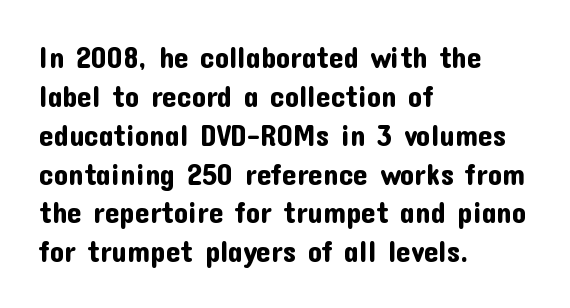
The image shows 29 px sans-serif type, upright; set left-aligned, normal line spacing (1.34x), normal letter spacing, not underlined; low stroke contrast and a medium x-height.
